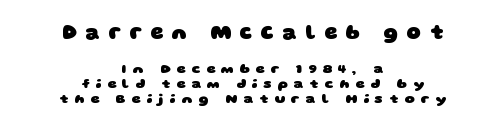
Q: Is the text bold? A: Yes.
Q: Is the text underlined? A: No.
Q: How is the paragraph aligned? A: Centered.
Q: Is the spacing between letters normal or unusually wide? A: Unusually wide.
Q: Is the spacing between lines tight, normal or loose? A: Tight.
Q: Which block of text is set in a larger size, the first (top) or the second (bottom)? A: The first (top) one.
